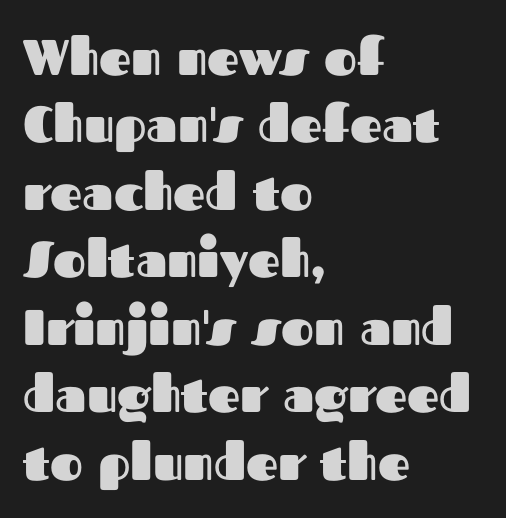
{"serif": "no", "italic": "no", "bold": "yes", "weight": "heavy", "width": "normal", "stroke_contrast": "medium", "x_height": "medium", "monospaced": "no", "underline": "no", "align": "left", "line_spacing": "normal", "line_spacing_ratio": 1.35, "letter_spacing": "normal", "letter_spacing_em": 0.0, "glyph_px": 50}
